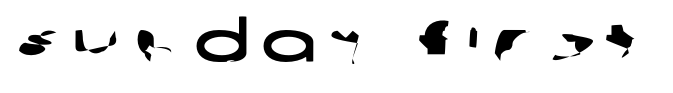
Q: Is the typeface a serif or a sans-serif typeface? A: Sans-serif.
Q: Is the text underlined? A: No.
Q: Is the spacing between letters normal or unusually wide? A: Unusually wide.
Q: Width (condensed, normal, or wide)? A: Wide.
Q: Stroke contrast? A: Low.
Q: x-height? A: Large.
Q: Monospaced? A: No.
